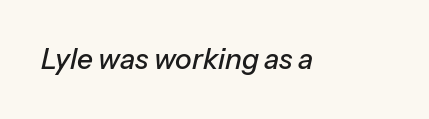
The foot of each line stays bare and open. Style check: oblique. Spacing verdict: proportional, widths tailored to each character. A typesetter would call this zero additional tracking.
